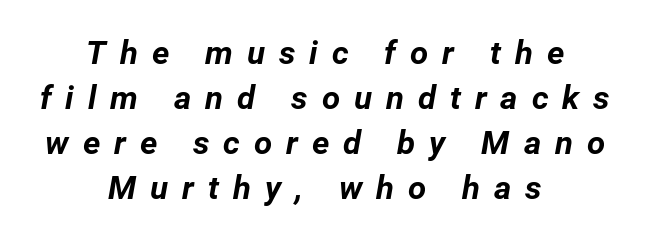
The image shows 33 px bold type, italic (leaning right); set centered, normal line spacing (1.36x), unusually wide letter spacing (+0.42 em), not underlined; low stroke contrast and a medium x-height.
